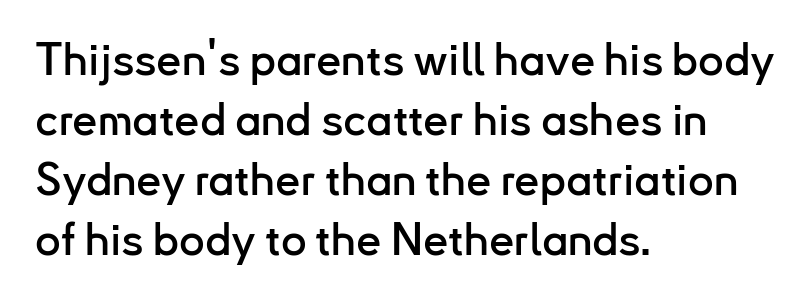
{"serif": "no", "italic": "no", "width": "normal", "stroke_contrast": "low", "x_height": "small", "monospaced": "no", "underline": "no", "align": "left", "line_spacing": "normal", "line_spacing_ratio": 1.33, "letter_spacing": "normal", "letter_spacing_em": 0.0, "glyph_px": 45}
